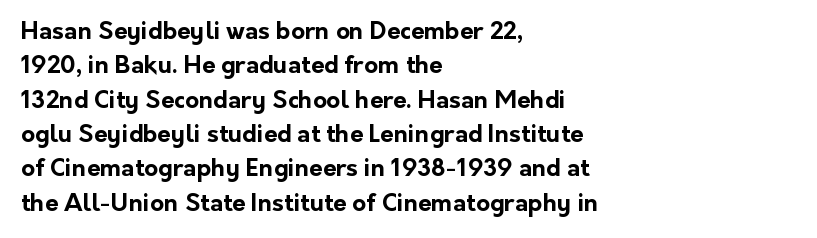
The passage shown is emphatically bold. The space directly below the letters is spotless. Italic? Not at all — the glyphs are vertical. The block of text has a typical density, with ordinary space between rows.
